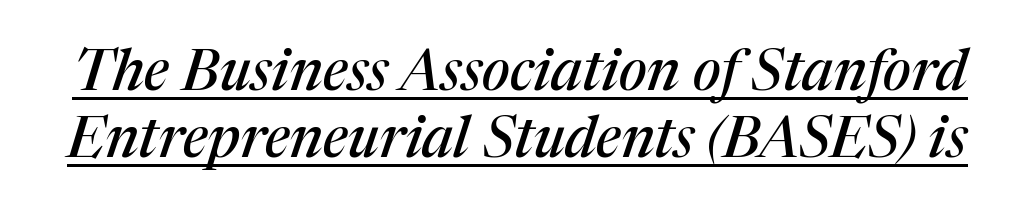
Q: Is the text italic (slanted)? A: Yes, it leans right by about 17 degrees.
Q: Is the typeface a serif or a sans-serif typeface? A: Serif.
Q: Is the text underlined? A: Yes.
Q: Is the spacing between letters normal or unusually wide? A: Normal.
Q: Width (condensed, normal, or wide)? A: Normal.
Q: Stroke contrast? A: Medium.
Q: x-height? A: Medium.
Q: Monospaced? A: No.
